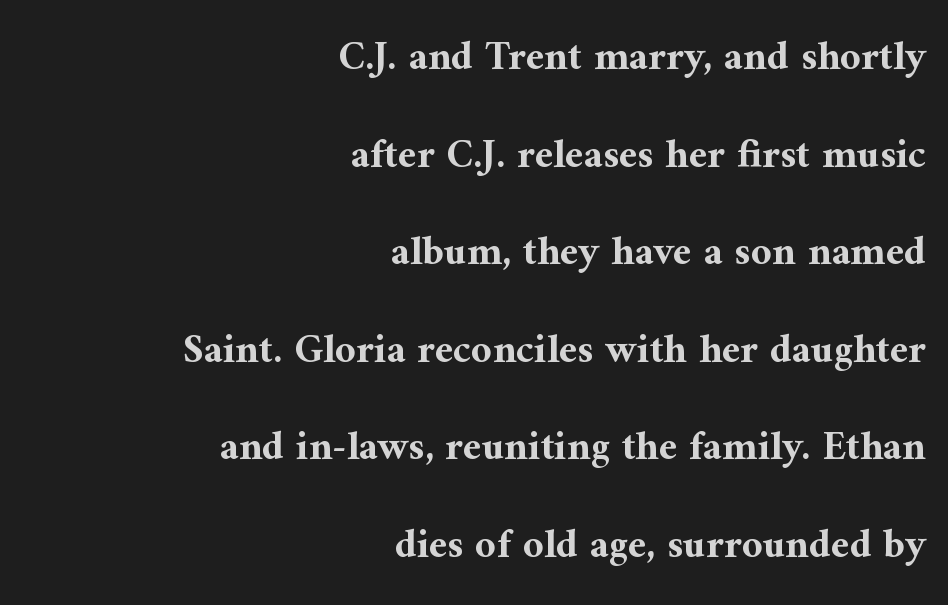
{"serif": "yes", "italic": "no", "bold": "yes", "weight": "bold", "width": "normal", "stroke_contrast": "medium", "x_height": "medium", "monospaced": "no", "underline": "no", "align": "right", "line_spacing": "loose", "line_spacing_ratio": 2.38, "letter_spacing": "normal", "letter_spacing_em": 0.0, "glyph_px": 41}
